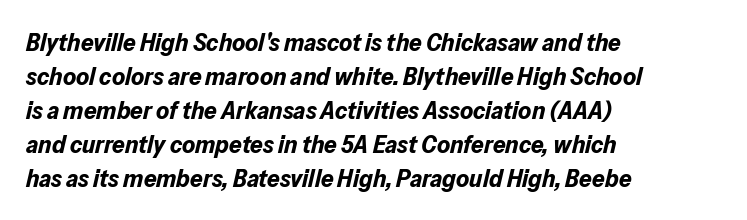
Strong, thick strokes mark this as bold type. Rendered with sloped, italic letterforms. Teacher's note: observe the even left margin — that is flush-left alignment. The passage shown stacks its lines at a standard gap. You could call the tracking neutral — neither tight nor loose. Underline: absent.
